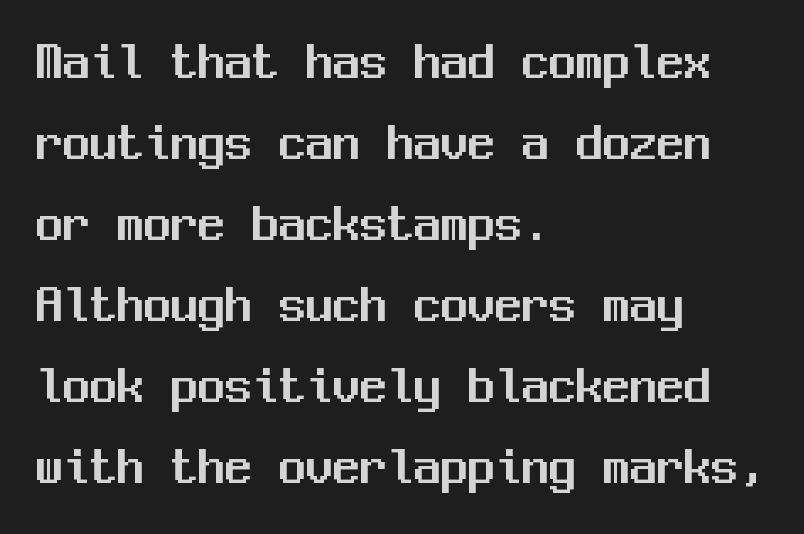
The rag falls on the right side of this text block. The vertical gap from one line to the next is medium. Each row of text sits above clean, open space. You could call the tracking neutral — neither tight nor loose. The passage shown is typed in a monospace face where columns stay perfectly aligned. Are there feet on the stems? There aren't — it's a sans.
